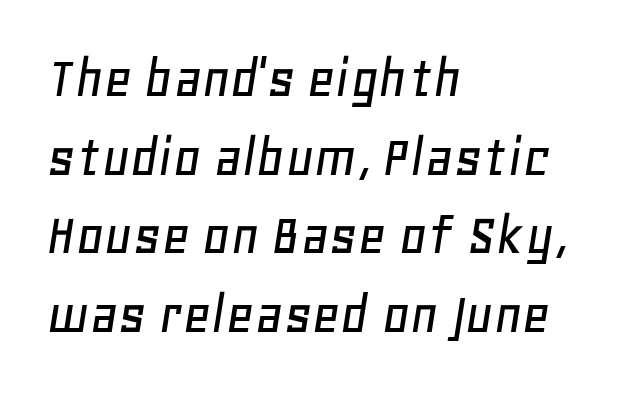
Compared with typical body copy, the letter spacing here is the same. These lines are rendered in a variable-pitch font. This rendering uses left alignment, leaving the right contour irregular. There's an unmistakable incline to the writing here.
